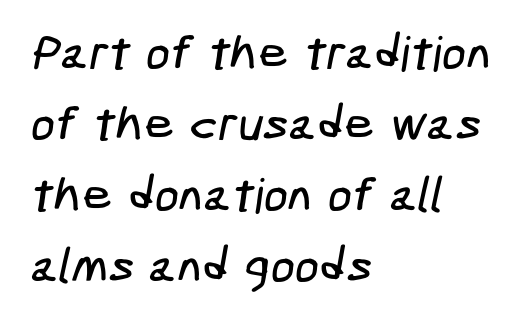
Q: Is the typeface a serif or a sans-serif typeface? A: Sans-serif.
Q: Is the text underlined? A: No.
Q: How is the paragraph aligned? A: Left-aligned.
Q: Is the spacing between letters normal or unusually wide? A: Normal.
Q: Is the spacing between lines tight, normal or loose? A: Normal.
Q: Width (condensed, normal, or wide)? A: Condensed.
Q: Stroke contrast? A: Low.
Q: x-height? A: Medium.
